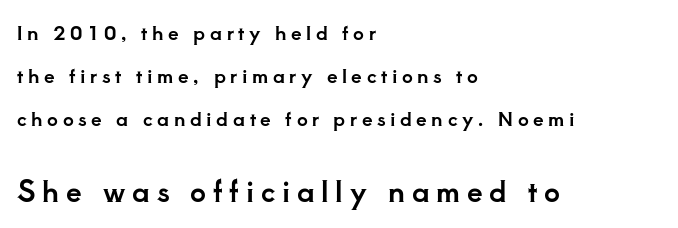
The image shows 28 px serif type, upright; set left-aligned, loose line spacing (2.27x), unusually wide letter spacing (+0.24 em), not underlined; the second (bottom) block is 1.47x larger; low stroke contrast and a small x-height.
